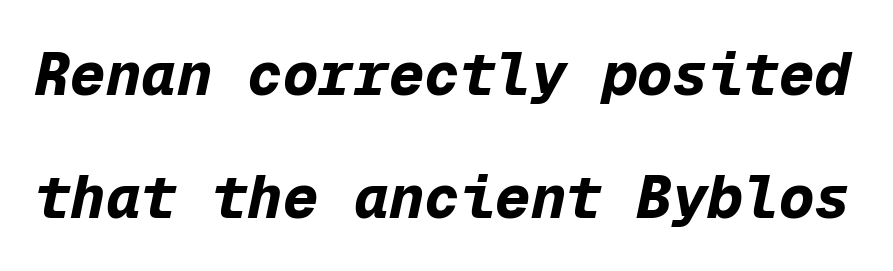
The image shows 59 px bold type, italic (leaning right), monospaced; set loose line spacing (2.08x), normal letter spacing, not underlined; low stroke contrast and a medium x-height.
